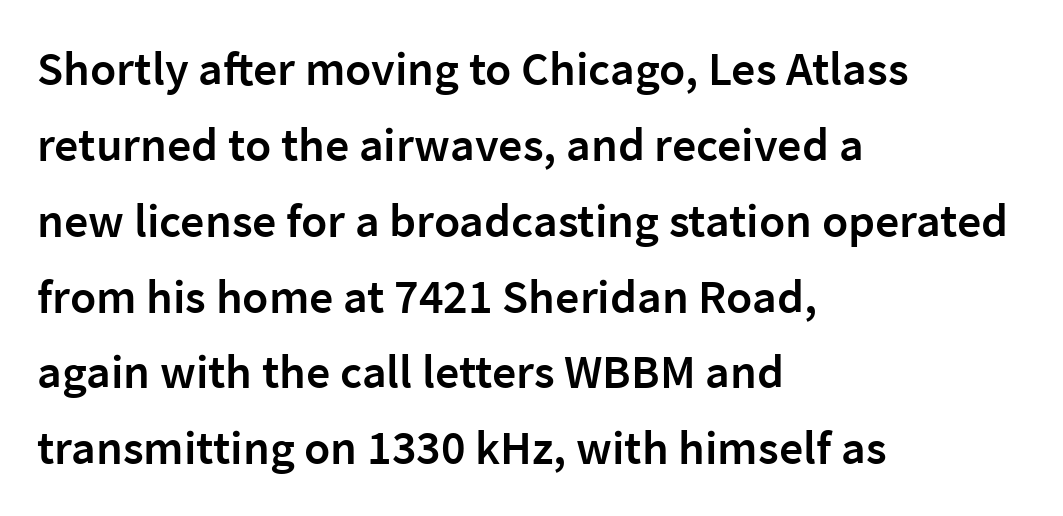
The image shows 48 px semibold sans-serif type, upright; set left-aligned, normal line spacing (1.58x), normal letter spacing, not underlined; low stroke contrast and a medium x-height.
